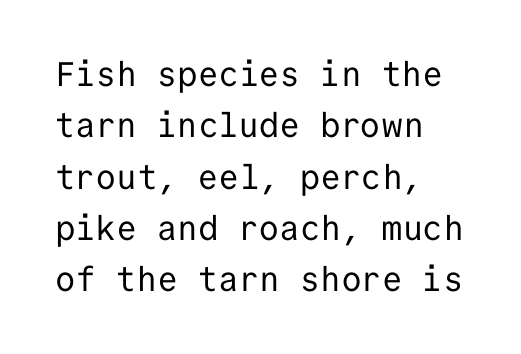
{"serif": "no", "italic": "no", "bold": "no", "weight": "regular", "width": "normal", "stroke_contrast": "low", "x_height": "medium", "monospaced": "yes", "underline": "no", "align": "left", "line_spacing": "normal", "line_spacing_ratio": 1.51, "letter_spacing": "normal", "letter_spacing_em": 0.0, "glyph_px": 34}
